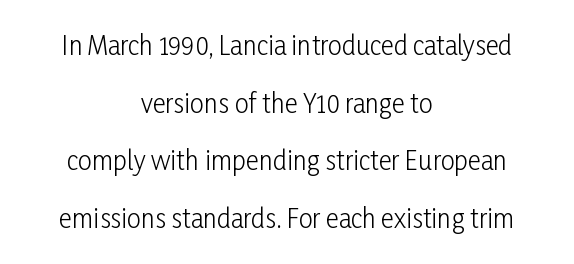
Q: Is the text bold? A: No.
Q: Is the text italic (slanted)? A: No, it is upright.
Q: Is the text underlined? A: No.
Q: How is the paragraph aligned? A: Centered.
Q: Is the spacing between letters normal or unusually wide? A: Normal.
Q: Is the spacing between lines tight, normal or loose? A: Loose.
